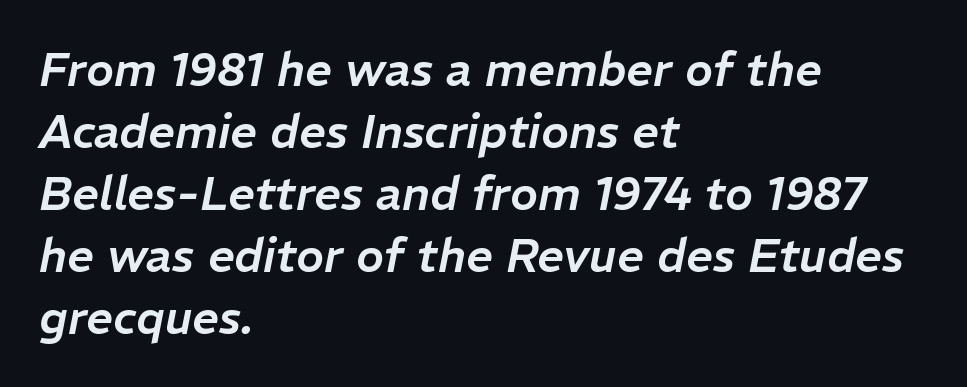
Caption: standard tracking, unaltered. You could not count columns in this text — the font is proportionally spaced. Just letters on the line, the space beneath them empty. Does the leading feel generous? No, just average. Italic? Definitely — the glyphs are oblique. All the whitespace from short lines collects on the right.
